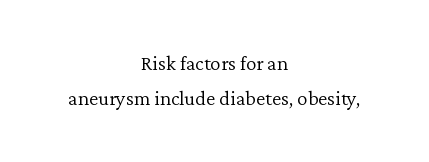
The leading is moderate, giving the passage an even texture. Ascenders rise straight up at ninety degrees. Students, note that the glyphs here touch the page at normal intervals. No chunkiness to these letters — they're not bold. The area under the type is left untouched.
